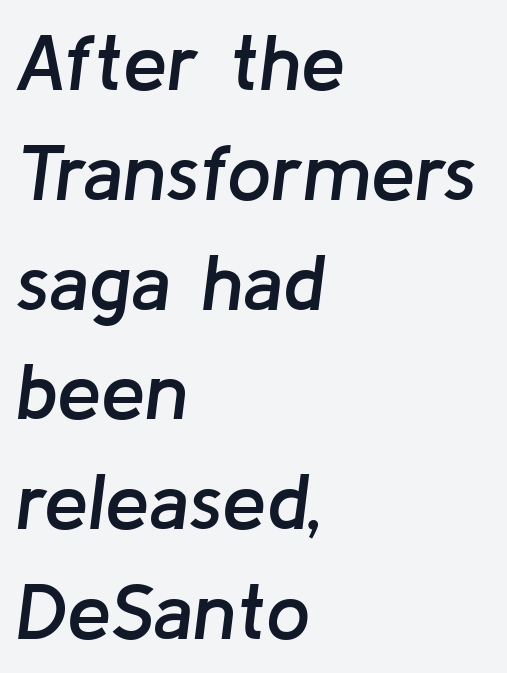
The image shows 79 px semibold type, italic (leaning right); set left-aligned, normal line spacing (1.39x), normal letter spacing, not underlined; low stroke contrast and a medium x-height.
